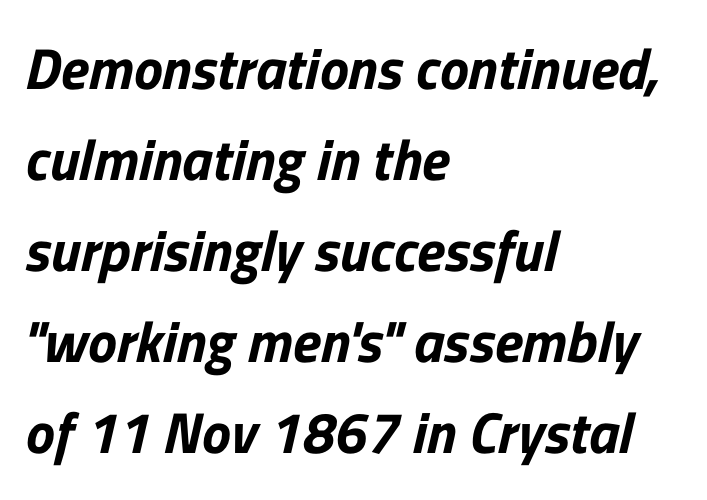
{"serif": "no", "width": "normal", "stroke_contrast": "low", "x_height": "medium", "monospaced": "no", "underline": "no", "align": "left", "line_spacing": "normal", "line_spacing_ratio": 1.57, "letter_spacing": "normal", "letter_spacing_em": 0.0, "glyph_px": 58}
